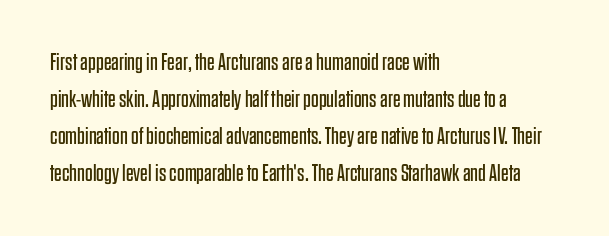
The image shows 24 px text type, upright; set left-aligned, normal line spacing (1.54x), normal letter spacing, not underlined.
